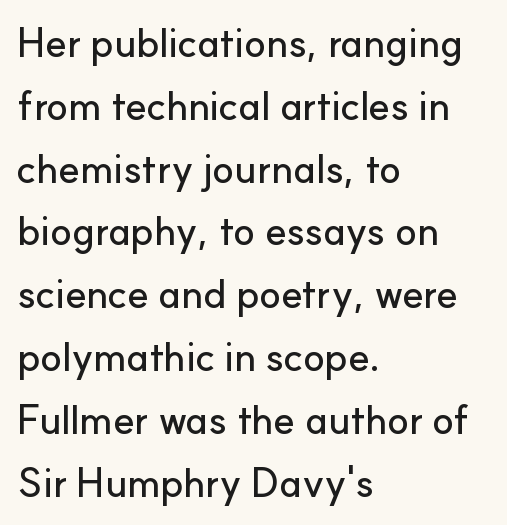
The rag falls on the right side of this text block. Lines of text with bare space underneath. This rendering leaves character spacing at its baseline value. You could not count columns in this text — the font is proportionally spaced. The leading is moderate, giving the passage an even texture.
